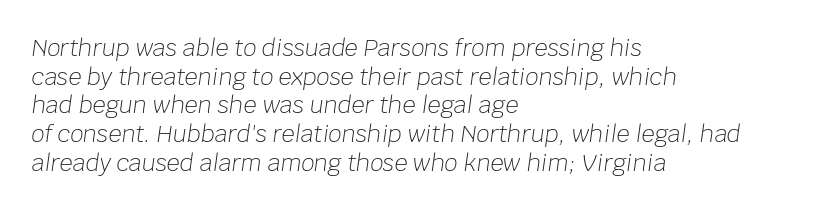
A quiet, ordinary-to-light weight characterises the typeface. Vertical spacing — default. The string is rendered with underlining switched off. The horizontal fit of the characters is conventional and even. Visually the block forms a straight wall on the left and a jagged coastline on the right. The rendering applies a slant to the glyphs.
